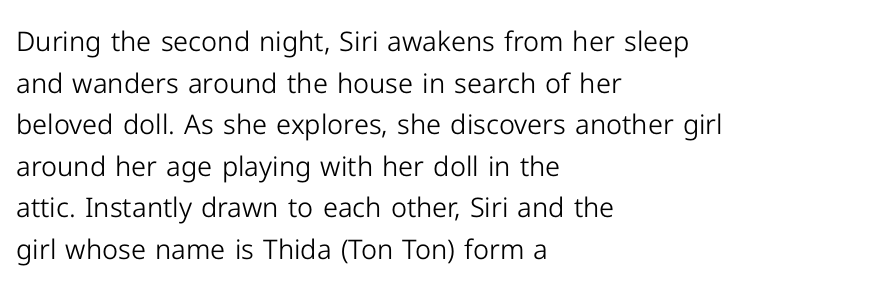
Q: Is the text bold? A: No.
Q: Is the text italic (slanted)? A: No, it is upright.
Q: Is the text underlined? A: No.
Q: How is the paragraph aligned? A: Left-aligned.
Q: Is the spacing between letters normal or unusually wide? A: Normal.
Q: Is the spacing between lines tight, normal or loose? A: Normal.
